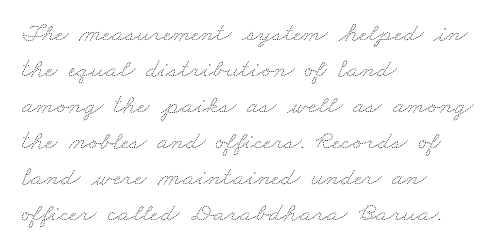
The image shows 27 px text type; set left-aligned, normal line spacing (1.33x), normal letter spacing, not underlined.
